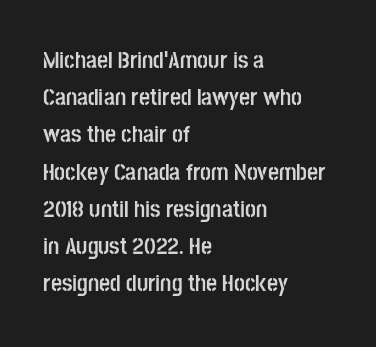
The image shows 24 px bold type, upright; set left-aligned, normal line spacing (1.55x), normal letter spacing, not underlined.
